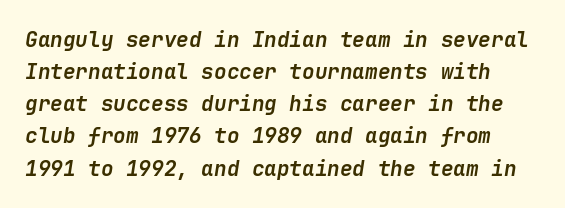
Every letter is thick-stroked: bold, no question. Rows of type keep a routine distance in the vertical direction. The gaps between neighbouring characters are ordinary and unremarkable. Just letters on the line, the space beneath them empty. The typography opts for an oblique posture over an upright one.
